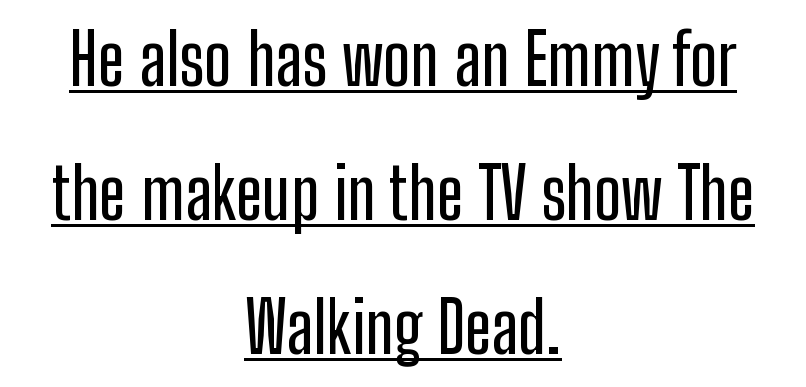
Q: Is the text italic (slanted)? A: No, it is upright.
Q: Is the typeface a serif or a sans-serif typeface? A: Sans-serif.
Q: Is the text underlined? A: Yes.
Q: How is the paragraph aligned? A: Centered.
Q: Is the spacing between letters normal or unusually wide? A: Normal.
Q: Width (condensed, normal, or wide)? A: Condensed.
Q: Stroke contrast? A: Low.
Q: x-height? A: Medium.
Q: Monospaced? A: No.
